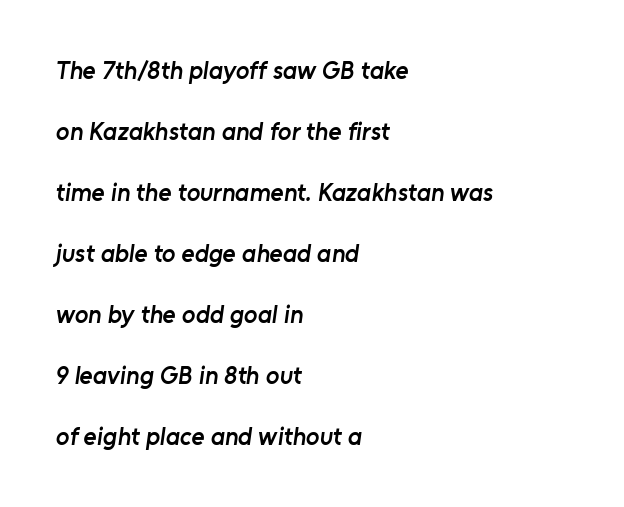
Q: Is the text bold? A: Semi-bold.
Q: Is the text underlined? A: No.
Q: How is the paragraph aligned? A: Left-aligned.
Q: Is the spacing between letters normal or unusually wide? A: Normal.
Q: Is the spacing between lines tight, normal or loose? A: Loose.
